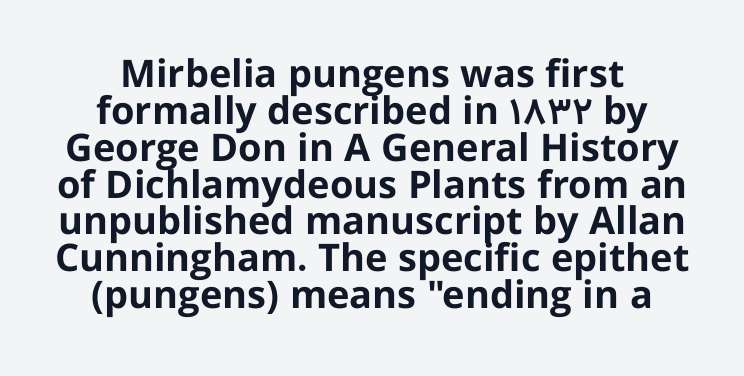
A dark, heavy texture on the line: the type is bold. Casual observation: everything's sitting right in the middle. These lines are rendered in a variable-pitch font. Is this a sans? Yes — the strokes have no serifs. A typesetter would call this leading minimal, almost set solid.
